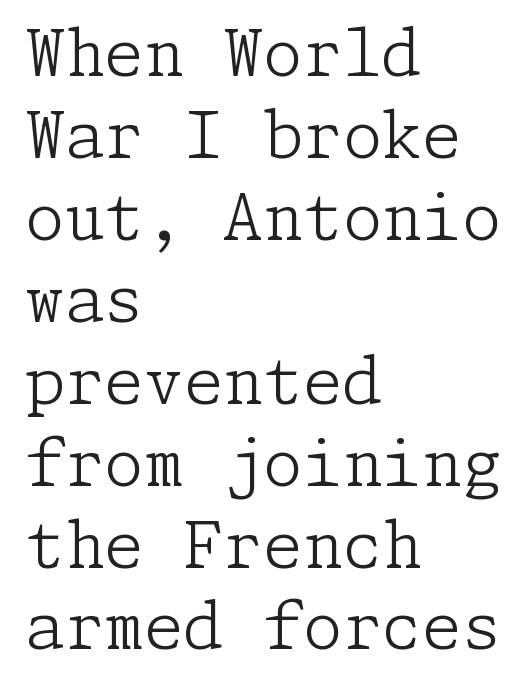
The image shows 64 px light serif type, upright; set left-aligned, normal line spacing (1.28x), normal letter spacing, not underlined; low stroke contrast and a medium x-height.
